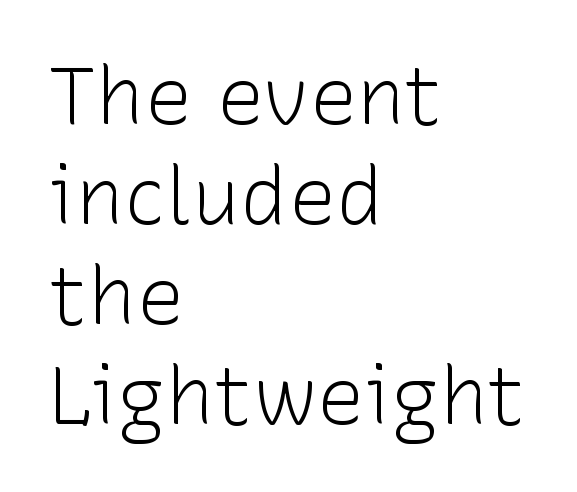
Q: Is the text bold? A: No.
Q: Is the text italic (slanted)? A: No, it is upright.
Q: Is the typeface a serif or a sans-serif typeface? A: Sans-serif.
Q: Is the text underlined? A: No.
Q: How is the paragraph aligned? A: Left-aligned.
Q: Is the spacing between letters normal or unusually wide? A: Normal.
Q: Is the spacing between lines tight, normal or loose? A: Normal.
Q: Width (condensed, normal, or wide)? A: Normal.
Q: Stroke contrast? A: Low.
Q: x-height? A: Medium.
Q: Monospaced? A: No.
